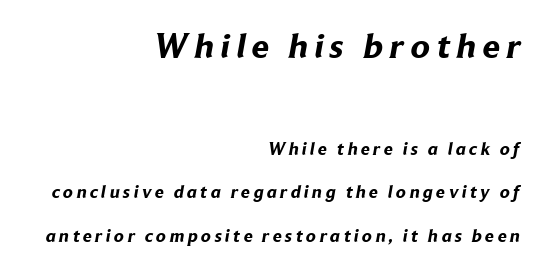
Clear beneath every line of the passage. Thick stems and heavy bowls — unmistakably bold. These lines stand farther apart than default settings would place them. Does the bottom block carry the larger type? No, the top block does. In CSS terms this would be text-align: right.
